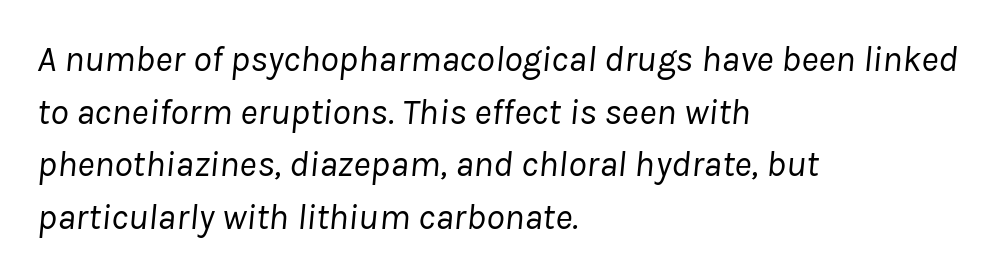
Q: Is the text bold? A: No.
Q: Is the text italic (slanted)? A: Yes, it leans right by about 8 degrees.
Q: Is the text underlined? A: No.
Q: How is the paragraph aligned? A: Left-aligned.
Q: Is the spacing between letters normal or unusually wide? A: Normal.
Q: Is the spacing between lines tight, normal or loose? A: Normal.
Q: Width (condensed, normal, or wide)? A: Normal.
Q: Stroke contrast? A: Low.
Q: x-height? A: Medium.
Q: Monospaced? A: No.
